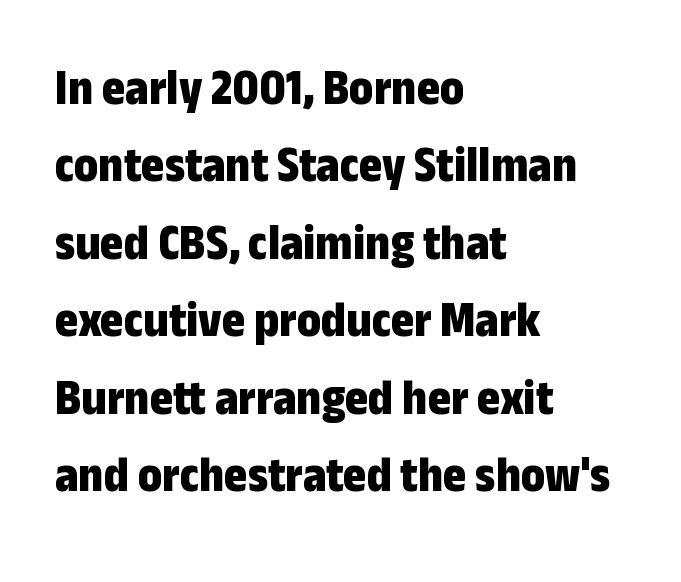
Q: Is the text bold? A: Yes.
Q: Is the text italic (slanted)? A: No, it is upright.
Q: Is the typeface a serif or a sans-serif typeface? A: Sans-serif.
Q: Is the text underlined? A: No.
Q: How is the paragraph aligned? A: Left-aligned.
Q: Is the spacing between letters normal or unusually wide? A: Normal.
Q: Is the spacing between lines tight, normal or loose? A: Normal.
Q: Width (condensed, normal, or wide)? A: Condensed.
Q: Stroke contrast? A: Low.
Q: x-height? A: Medium.
Q: Monospaced? A: No.
